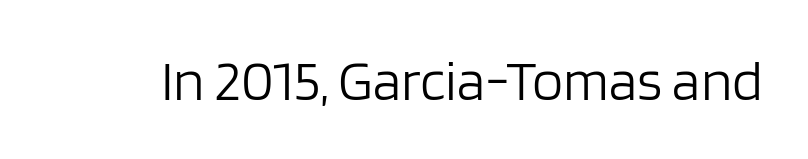
The image shows 57 px light sans-serif type, upright; set normal letter spacing, not underlined; low stroke contrast and a large x-height.
